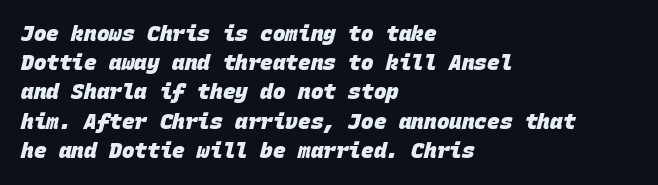
Set as a true bold cut, around the 700 mark. How would I describe the line gaps? Plain and ordinary. The lines are quadded left. Descenders hang freely into open space. Characters follow at the spacing the type designer built in.
